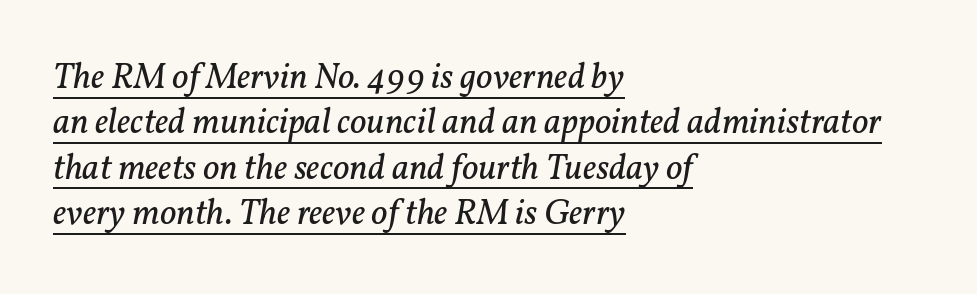
Q: Is the text bold? A: No.
Q: Is the text italic (slanted)? A: Yes, it leans right by about 11 degrees.
Q: Is the typeface a serif or a sans-serif typeface? A: Serif.
Q: Is the text underlined? A: Yes.
Q: How is the paragraph aligned? A: Left-aligned.
Q: Is the spacing between letters normal or unusually wide? A: Normal.
Q: Is the spacing between lines tight, normal or loose? A: Normal.
Q: Width (condensed, normal, or wide)? A: Normal.
Q: Stroke contrast? A: Low.
Q: x-height? A: Medium.
Q: Monospaced? A: No.
